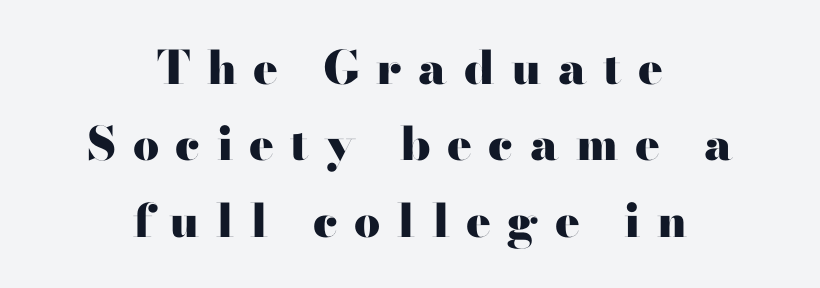
Q: Is the text bold? A: Yes.
Q: Is the text italic (slanted)? A: No, it is upright.
Q: Is the typeface a serif or a sans-serif typeface? A: Serif.
Q: Is the text underlined? A: No.
Q: How is the paragraph aligned? A: Centered.
Q: Is the spacing between letters normal or unusually wide? A: Unusually wide.
Q: Is the spacing between lines tight, normal or loose? A: Normal.
Q: Width (condensed, normal, or wide)? A: Wide.
Q: Stroke contrast? A: High.
Q: x-height? A: Small.
Q: Monospaced? A: No.
